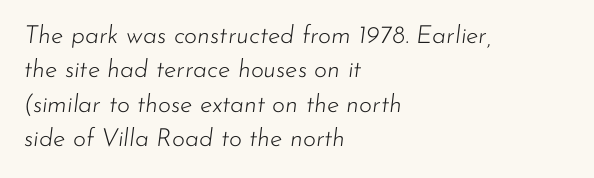
Words appear dense and cohesive because spacing is normal. The whole block is typeset with a tilt. Weight: regular or lighter. The rag falls on the right side of this text block.
